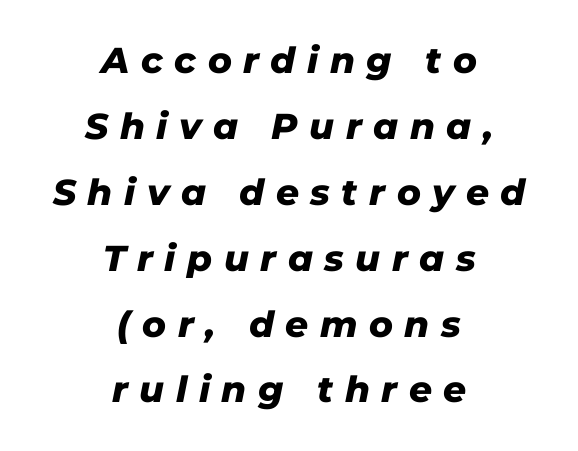
Typesetter's note: full bold, strokes at maximum text heaviness. Spacing verdict: proportional, widths tailored to each character. Substantial extra tracking has been applied to these lines. The setting favours the middle, as headings and verse often do. Check under the words: just untouched page.
